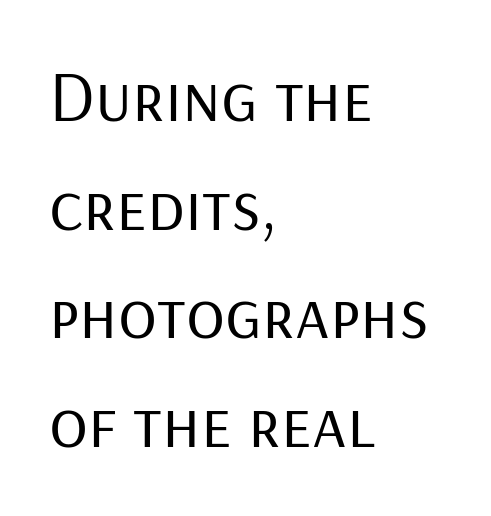
Students, note that the glyphs here touch the page at normal intervals. Stems here are at most as thick as an everyday book face. Character widths vary here, with narrow letters taking less room than wide ones. Rule under the text: the space is simply empty. Rows of type keep a routine distance in the vertical direction. Notice how the stems are strictly vertical — no italics here.
